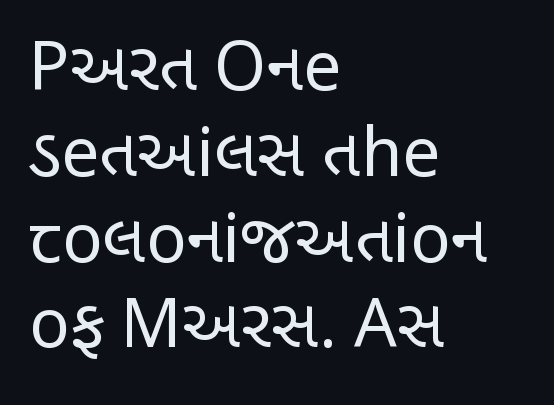
No extra tracking has been applied to these lines. A quiet, ordinary-to-light weight characterises the typeface. Think of a printed novel: that variable character pitch is what you see here. Vertical strokes here are truly vertical.
